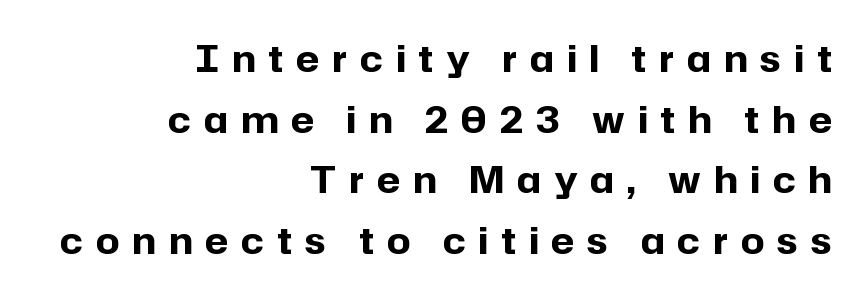
The image shows 37 px bold sans-serif type, upright; set right-aligned, normal line spacing (1.64x), unusually wide letter spacing (+0.35 em), not underlined; low stroke contrast and a medium x-height.
